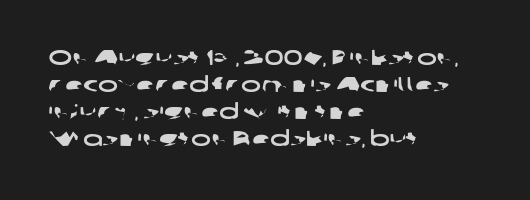
Q: Is the text underlined? A: No.
Q: How is the paragraph aligned? A: Left-aligned.
Q: Is the spacing between letters normal or unusually wide? A: Normal.
Q: Is the spacing between lines tight, normal or loose? A: Normal.
